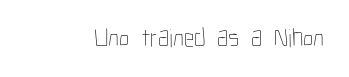
A roman cut, with each character standing at attention. Decoration check: the copy has no underline. The gaps between neighbouring characters are ordinary and unremarkable. Bold? No — there's no thickening of the strokes.
